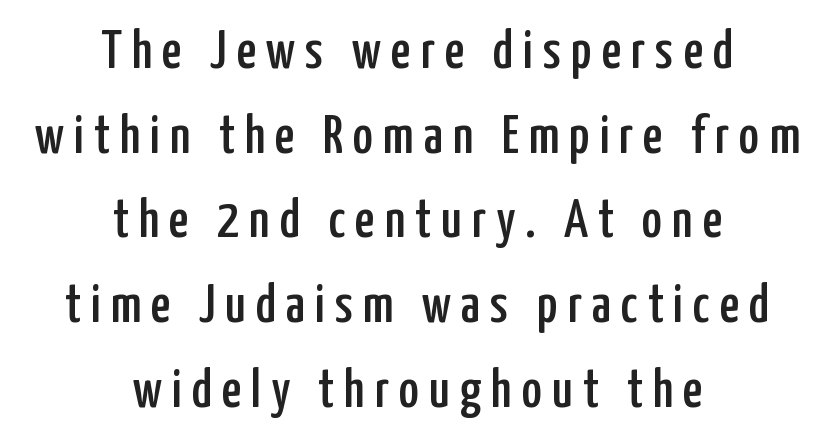
Where is the straight margin? There isn't one; the lines are centered. Upright lettering throughout. Here the designer chose a conventional face with non-uniform glyph widths. Letters rest on an invisible, unmarked baseline.
